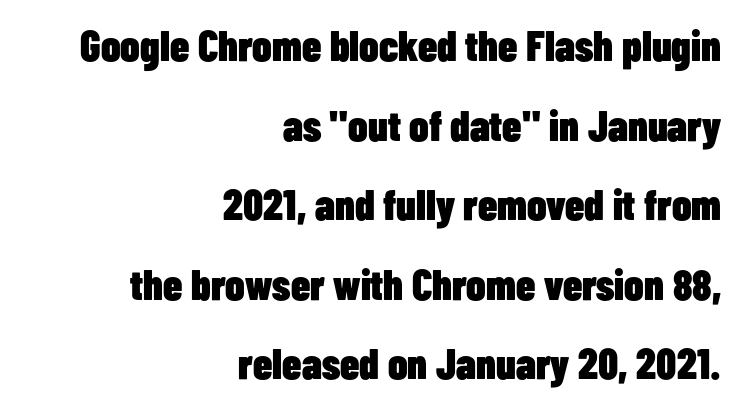
The image shows 43 px heavy, condensed sans-serif type, upright; set right-aligned, line spacing 1.85x, normal letter spacing, not underlined; low stroke contrast and a medium x-height.
